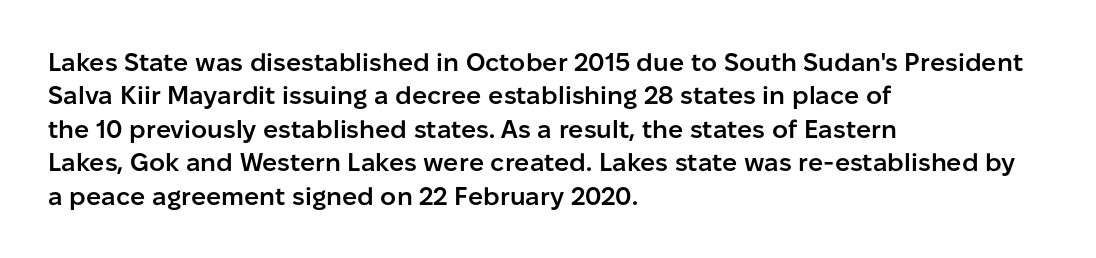
The glyphs have the mass of a demibold cut, below bold. The line-height multiplier appears to be the usual default. Any mark beneath the type? The region is blank. Layout note: lines flush left. Quick note: not italic, upright. The type is set solid horizontally, with unmodified tracking.
